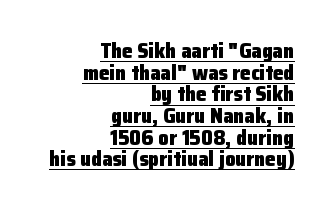
{"italic": "no", "bold": "yes", "underline": "yes", "align": "right", "line_spacing": "tight", "line_spacing_ratio": 1.03, "letter_spacing": "normal", "letter_spacing_em": 0.0, "glyph_px": 21}
